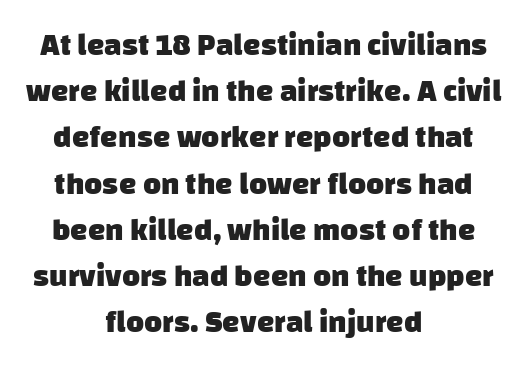
Q: Is the text bold? A: Yes.
Q: Is the typeface a serif or a sans-serif typeface? A: Sans-serif.
Q: Is the text underlined? A: No.
Q: How is the paragraph aligned? A: Centered.
Q: Is the spacing between letters normal or unusually wide? A: Normal.
Q: Is the spacing between lines tight, normal or loose? A: Normal.
Q: Width (condensed, normal, or wide)? A: Normal.
Q: Stroke contrast? A: Low.
Q: x-height? A: Large.
Q: Monospaced? A: No.
